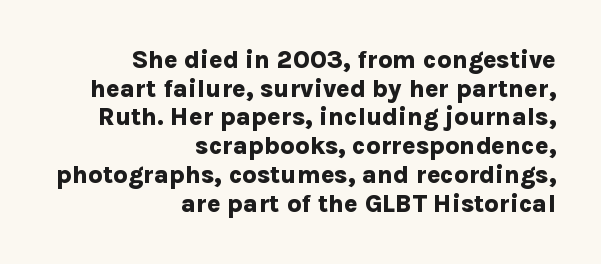
{"italic": "no", "bold": "yes", "underline": "no", "align": "right", "line_spacing": "tight", "line_spacing_ratio": 1.15, "letter_spacing": "normal", "letter_spacing_em": 0.0, "glyph_px": 25}
